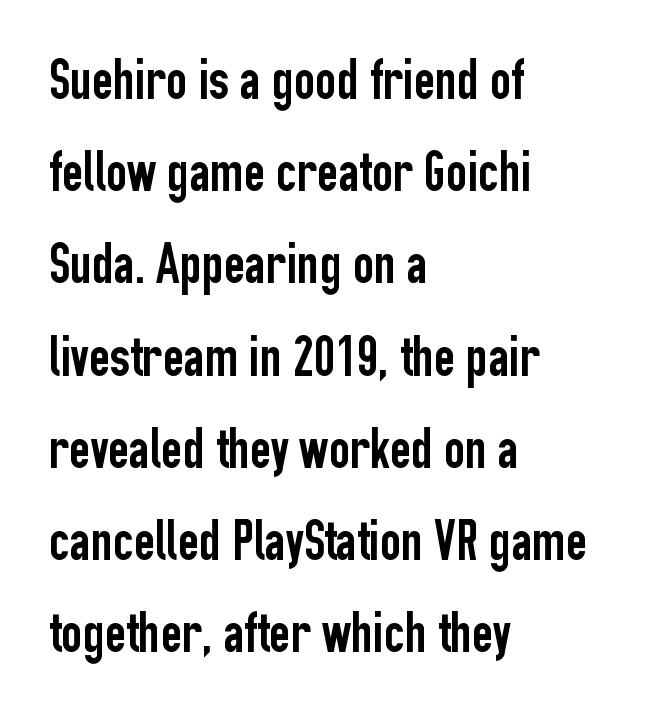
Q: Is the text italic (slanted)? A: No, it is upright.
Q: Is the typeface a serif or a sans-serif typeface? A: Sans-serif.
Q: Is the text underlined? A: No.
Q: How is the paragraph aligned? A: Left-aligned.
Q: Is the spacing between letters normal or unusually wide? A: Normal.
Q: Is the spacing between lines tight, normal or loose? A: Normal.
Q: Width (condensed, normal, or wide)? A: Condensed.
Q: Stroke contrast? A: Low.
Q: x-height? A: Medium.
Q: Monospaced? A: No.
